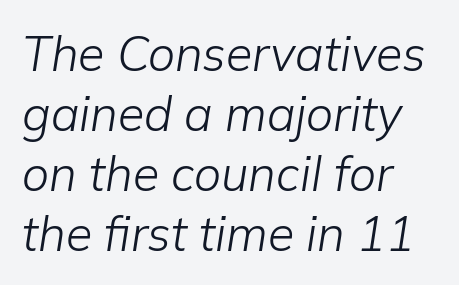
Each new line begins a customary step beneath the previous one. Weight: not bold — regular or lighter. In terms of letterspacing, this is plain default setting. Rendered with sloped, italic letterforms. Check the space under the baseline: it is left empty. Think of a printed novel: that variable character pitch is what you see here.
